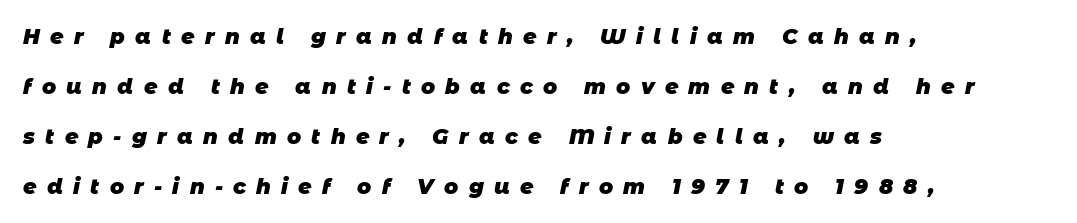
Letters rest on an invisible, unmarked baseline. Words appear elongated and porous because spacing is wide. I'd describe the lettering as bold — thick and assertive. The space between consecutive lines is lavish. The rag falls on the right side of this text block.
